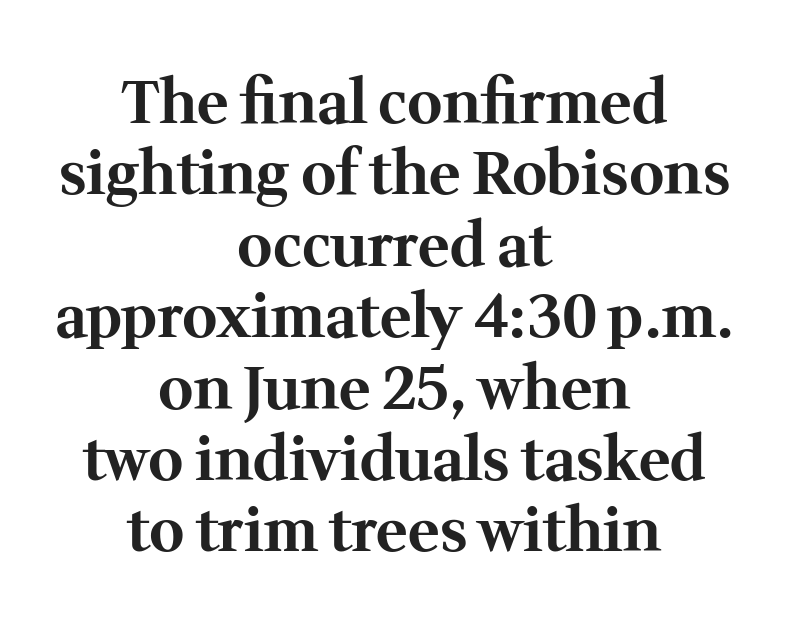
{"serif": "yes", "italic": "no", "bold": "yes", "weight": "bold", "width": "normal", "stroke_contrast": "medium", "x_height": "medium", "monospaced": "no", "underline": "no", "align": "center", "line_spacing_ratio": 1.19, "letter_spacing": "normal", "letter_spacing_em": 0.0, "glyph_px": 60}
